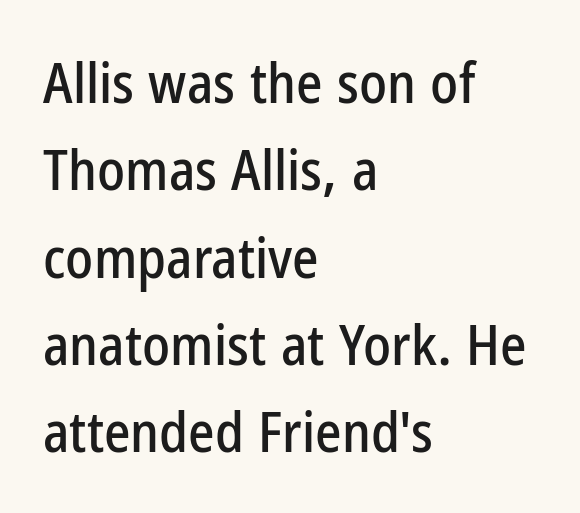
Q: Is the text italic (slanted)? A: No, it is upright.
Q: Is the typeface a serif or a sans-serif typeface? A: Sans-serif.
Q: Is the text underlined? A: No.
Q: How is the paragraph aligned? A: Left-aligned.
Q: Is the spacing between letters normal or unusually wide? A: Normal.
Q: Is the spacing between lines tight, normal or loose? A: Normal.
Q: Width (condensed, normal, or wide)? A: Condensed.
Q: Stroke contrast? A: Low.
Q: x-height? A: Medium.
Q: Monospaced? A: No.
